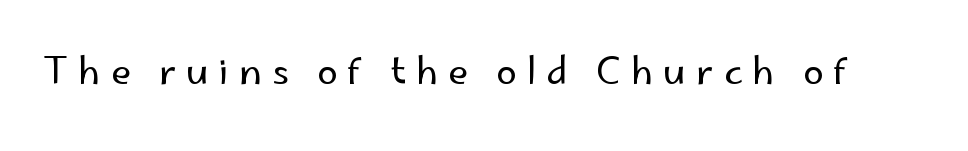
Q: Is the text bold? A: No.
Q: Is the text italic (slanted)? A: No, it is upright.
Q: Is the typeface a serif or a sans-serif typeface? A: Sans-serif.
Q: Is the text underlined? A: No.
Q: Is the spacing between letters normal or unusually wide? A: Unusually wide.
Q: Width (condensed, normal, or wide)? A: Normal.
Q: Stroke contrast? A: Low.
Q: x-height? A: Small.
Q: Monospaced? A: No.
